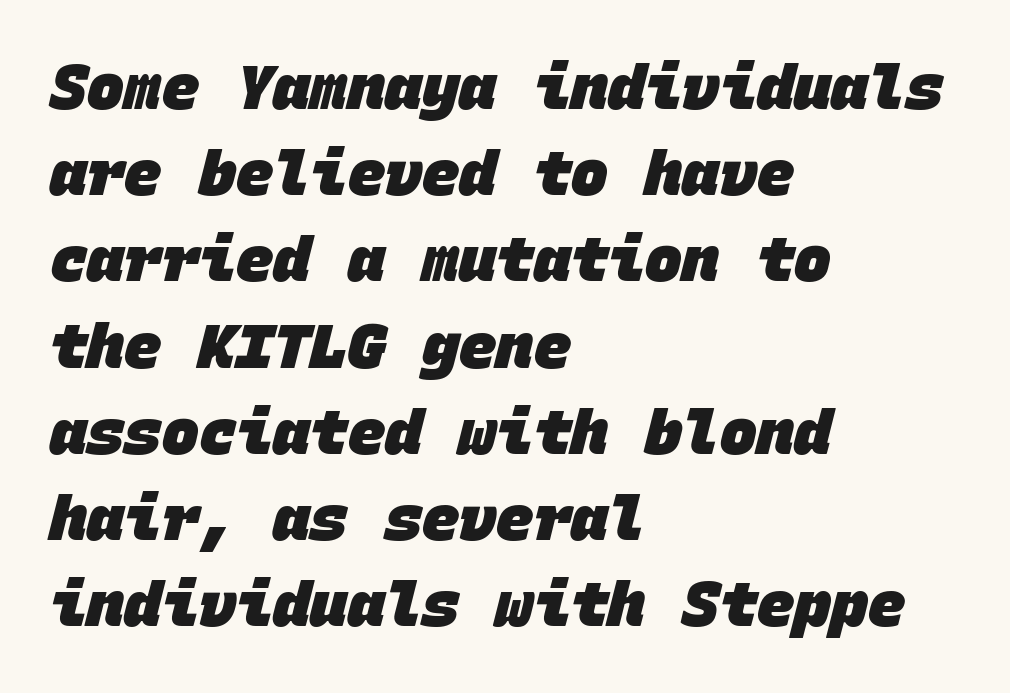
Q: Is the text bold? A: Yes.
Q: Is the typeface a serif or a sans-serif typeface? A: Sans-serif.
Q: Is the text underlined? A: No.
Q: How is the paragraph aligned? A: Left-aligned.
Q: Is the spacing between letters normal or unusually wide? A: Normal.
Q: Is the spacing between lines tight, normal or loose? A: Normal.
Q: Width (condensed, normal, or wide)? A: Normal.
Q: Stroke contrast? A: Low.
Q: x-height? A: Large.
Q: Monospaced? A: Yes.
